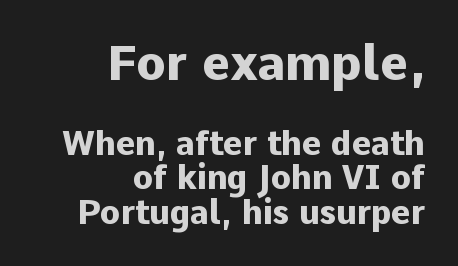
{"serif": "no", "italic": "no", "bold": "yes", "weight": "heavy", "width": "normal", "stroke_contrast": "low", "x_height": "medium", "monospaced": "no", "underline": "no", "align": "right", "line_spacing": "tight", "line_spacing_ratio": 1.04, "letter_spacing": "normal", "letter_spacing_em": 0.0, "larger_block": "first", "size_ratio": 1.48, "glyph_px": 49}
